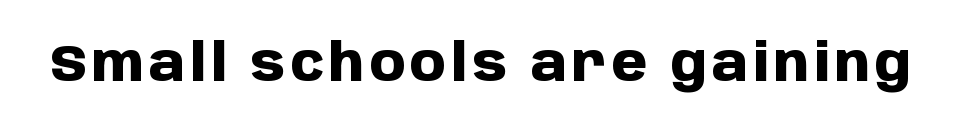
The area under the type is left untouched. Weight check: bold — yes, fully. You can tell from the bare stems that sans-serif type was used. Here the designer chose a conventional face with non-uniform glyph widths. Vertical strokes here are truly vertical.
